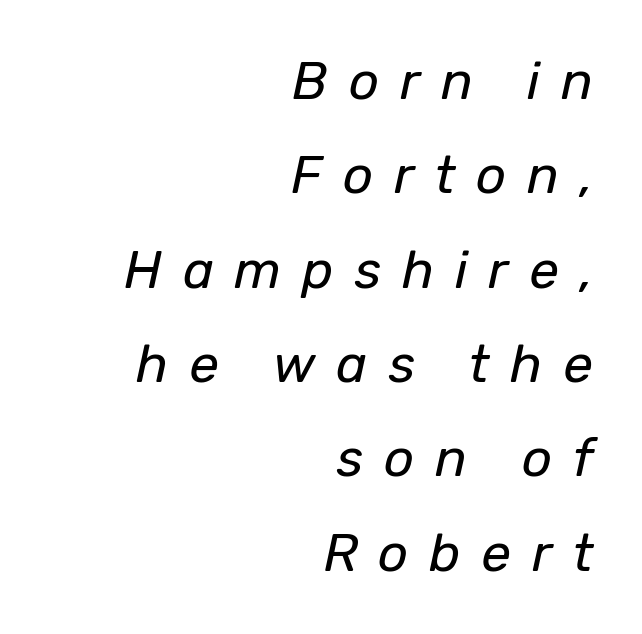
The image shows 53 px regular-weight type, italic (leaning right); set right-aligned, line spacing 1.78x, unusually wide letter spacing (+0.39 em), not underlined; low stroke contrast and a medium x-height.
